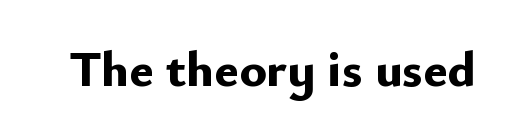
There is no visible air inserted between adjacent glyphs. Summary of weight: heavy, a full bold. The passage shown is not underscored anywhere. Look at the bottom of the vertical strokes: they stop flat, with no serifs. In terms of posture, this sample is upright.
